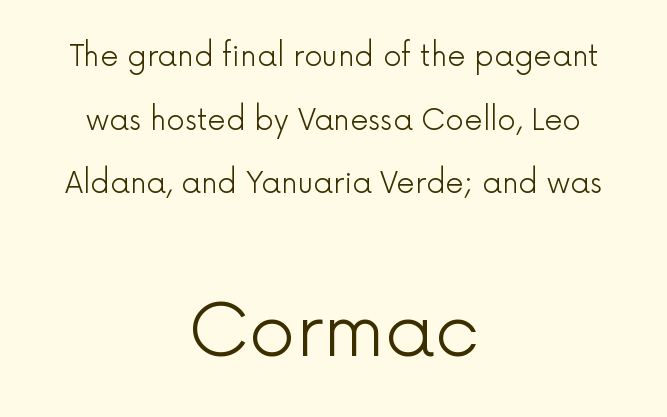
The image shows 73 px light sans-serif type, upright; set centered, loose line spacing (2.19x), normal letter spacing, not underlined; the second (bottom) block is 2.52x larger; a medium x-height.
